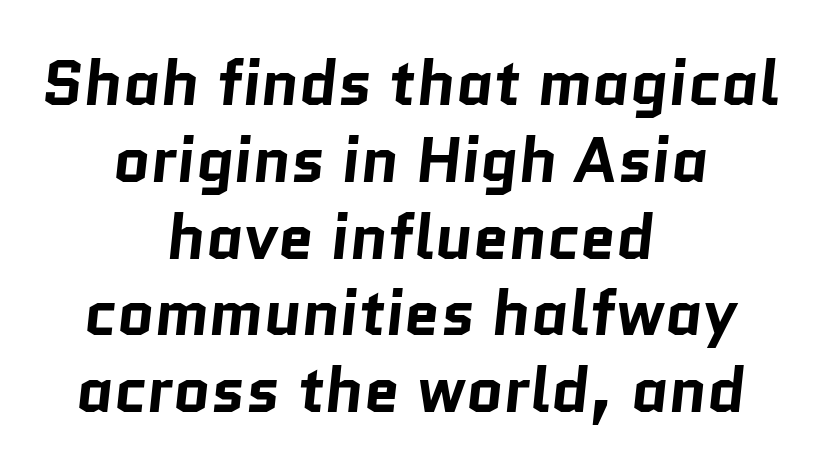
{"serif": "no", "bold": "yes", "weight": "bold", "width": "normal", "stroke_contrast": "low", "x_height": "medium", "monospaced": "no", "underline": "no", "align": "center", "line_spacing_ratio": 1.2, "letter_spacing": "normal", "letter_spacing_em": 0.0, "glyph_px": 64}
